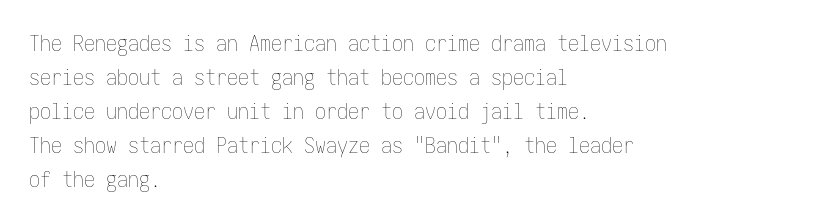
Q: Is the text bold? A: No.
Q: Is the text italic (slanted)? A: No, it is upright.
Q: Is the text underlined? A: No.
Q: How is the paragraph aligned? A: Left-aligned.
Q: Is the spacing between letters normal or unusually wide? A: Normal.
Q: Is the spacing between lines tight, normal or loose? A: Normal.
